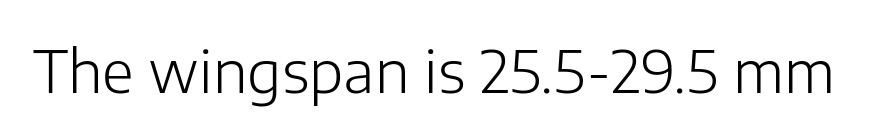
Serif or sans? Sans — the stroke terminals are bare. Has an underline been added? It has not. Do the characters align in a grid? No, the font is proportional. The type sits square on the baseline with zero lean. In terms of letterspacing, this is plain default setting.
